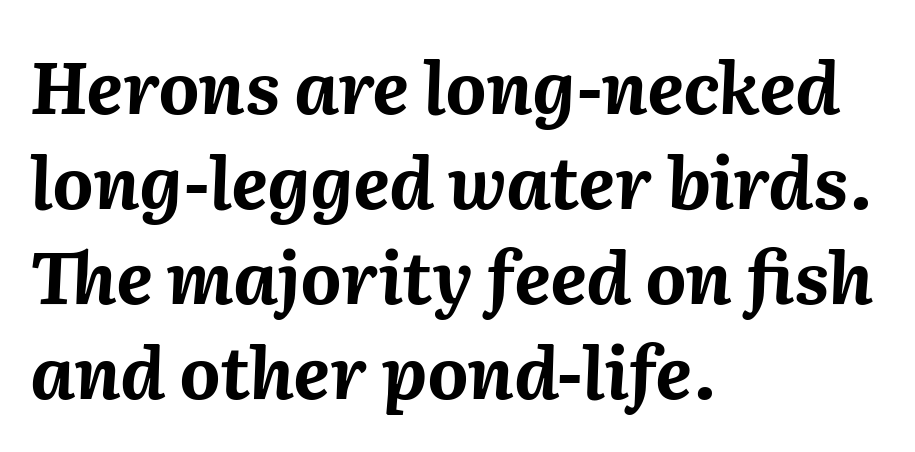
Q: Is the text bold? A: Yes.
Q: Is the text italic (slanted)? A: Yes, it leans right by about 2 degrees.
Q: Is the text underlined? A: No.
Q: How is the paragraph aligned? A: Left-aligned.
Q: Is the spacing between letters normal or unusually wide? A: Normal.
Q: Is the spacing between lines tight, normal or loose? A: Normal.
Q: Width (condensed, normal, or wide)? A: Normal.
Q: Stroke contrast? A: Medium.
Q: x-height? A: Medium.
Q: Monospaced? A: No.
